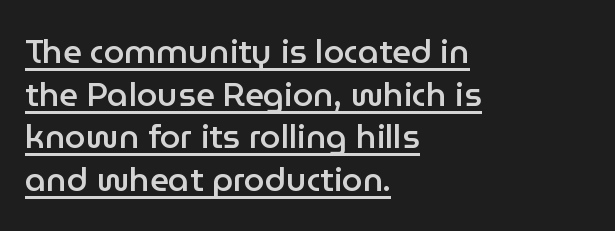
Q: Is the text bold? A: Semi-bold.
Q: Is the text italic (slanted)? A: No, it is upright.
Q: Is the typeface a serif or a sans-serif typeface? A: Sans-serif.
Q: Is the text underlined? A: Yes.
Q: How is the paragraph aligned? A: Left-aligned.
Q: Is the spacing between letters normal or unusually wide? A: Normal.
Q: Is the spacing between lines tight, normal or loose? A: Normal.
Q: Width (condensed, normal, or wide)? A: Normal.
Q: Stroke contrast? A: Low.
Q: x-height? A: Medium.
Q: Monospaced? A: No.
